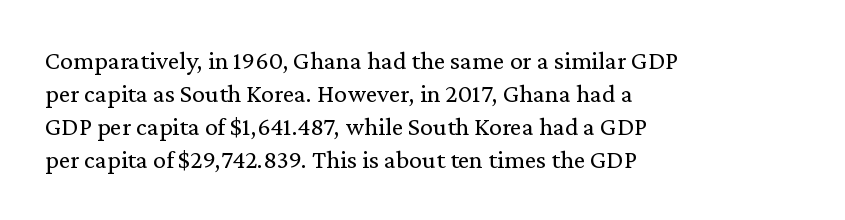
When letters stand straight like this, we call the style roman or upright. These lines sit exactly where default settings would place them. Students, note that the glyphs here touch the page at normal intervals. The passage shown is not bold in any degree. In CSS terms this would be text-align: left. Underlining? Definitely not there.
